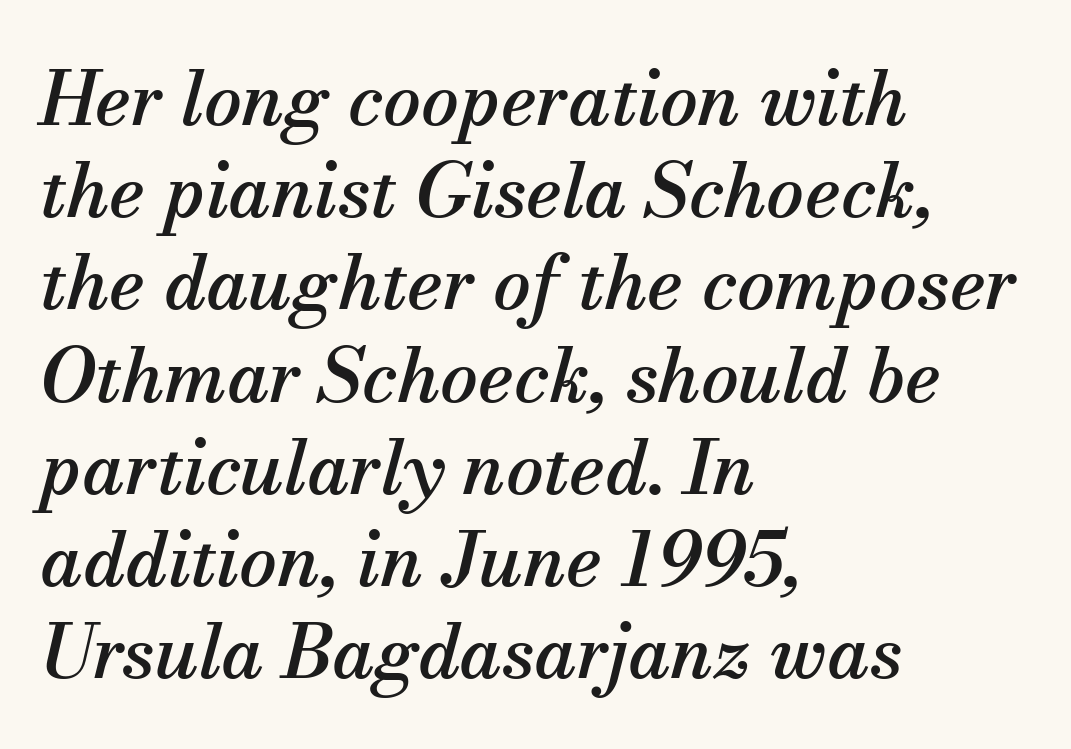
This rendering uses left alignment, leaving the right contour irregular. Letter spacing: default. Note the varied advance widths — an 'i' is clearly narrower than an 'm'. Stroke terminals: seriffed. The text carries the slant typical of an italic or oblique font.
